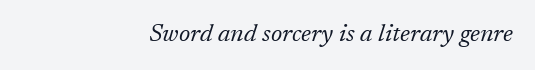
{"italic": "yes", "lean": "right", "slant_degrees": 17, "bold": "no", "underline": "no", "align": "right", "letter_spacing": "normal", "letter_spacing_em": 0.0, "glyph_px": 25}
